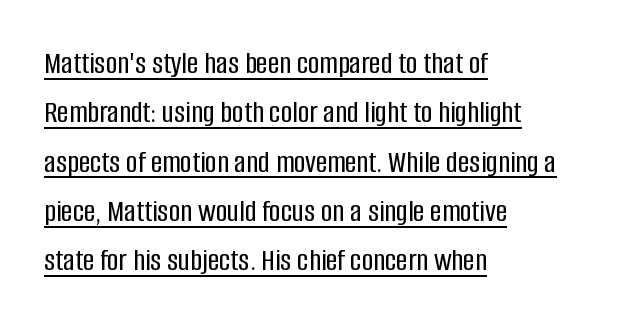
The image shows 32 px condensed sans-serif type, upright; set left-aligned, normal line spacing (1.54x), normal letter spacing, underlined; low stroke contrast and a large x-height.
